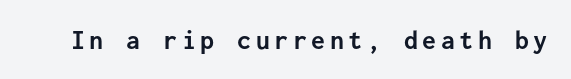
A clean baseline with only descenders dipping below it. To sum up the face: it is a sans, with no serifs. In terms of weight, the rendering is a true, heavy bold. The passage shown is typed in a monospace face where columns stay perfectly aligned.
